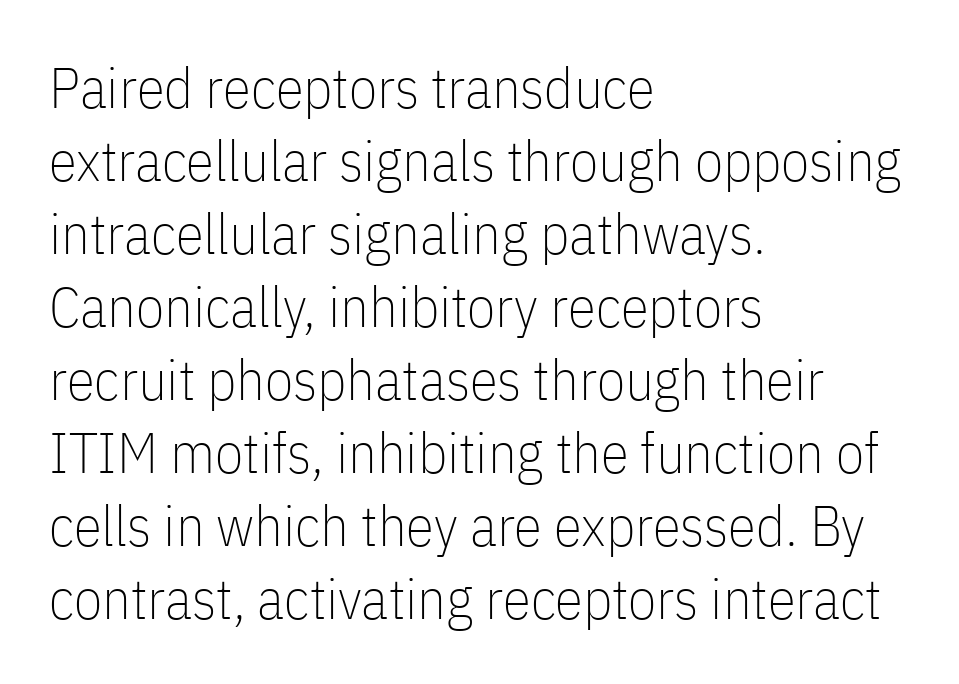
Weight class: somewhere from thin through regular. Is this a fixed-width face? No — the glyphs have proportional, varying widths. Honestly, the row spacing looks completely unremarkable. The space directly below the letters is spotless.
